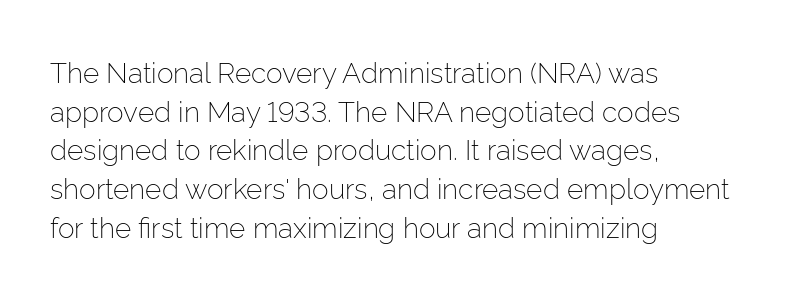
Normally led — the rows are evenly, conventionally spaced. The rendering uses natural spacing where letterforms have individual widths. The cut favours lightness, reaching ordinary text weight at its darkest. The font family rendered here belongs to the sans-serif group.
